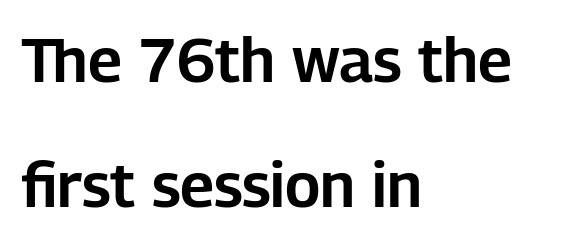
Q: Is the text italic (slanted)? A: No, it is upright.
Q: Is the typeface a serif or a sans-serif typeface? A: Sans-serif.
Q: Is the text underlined? A: No.
Q: How is the paragraph aligned? A: Left-aligned.
Q: Is the spacing between letters normal or unusually wide? A: Normal.
Q: Is the spacing between lines tight, normal or loose? A: Loose.
Q: Width (condensed, normal, or wide)? A: Normal.
Q: Stroke contrast? A: Low.
Q: x-height? A: Medium.
Q: Monospaced? A: No.
